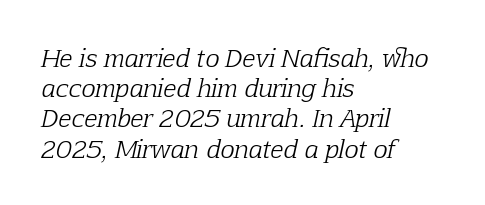
The space between consecutive lines is moderate. The typesetter chose a ragged-right arrangement here. Honestly, there is no underline to notice here at all. The glyphs look as if they've been sheared to an angle. Heaviness? Minimal to ordinary, like unemphasized prose. Between one letter and the next there's only the usual sliver of space.
